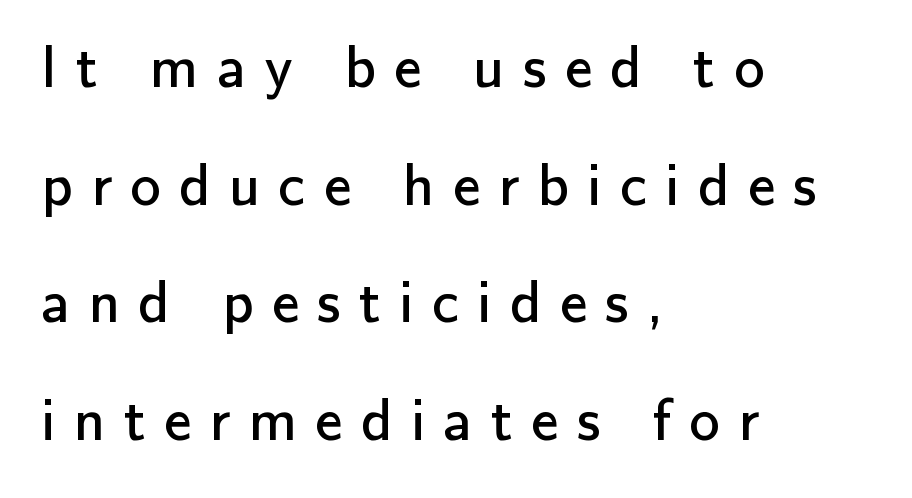
{"serif": "no", "italic": "no", "bold": "no", "weight": "regular", "width": "normal", "stroke_contrast": "low", "x_height": "small", "monospaced": "no", "underline": "no", "align": "left", "line_spacing": "loose", "line_spacing_ratio": 1.93, "letter_spacing": "wide", "letter_spacing_em": 0.3, "glyph_px": 61}
